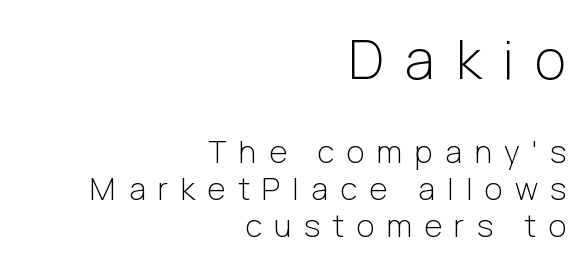
This layout puts the oversized block above and the modest block below. Every row of glyphs terminates at an identical x-position on the right. The face used here is proportionally spaced, like ordinary book or web type. Words float on clear page, feet unadorned. The text was rendered using a sans face with plain stroke endings.
